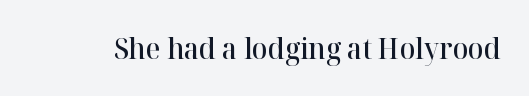
The image shows 29 px semibold serif type, upright; set normal letter spacing, not underlined; high stroke contrast and a medium x-height.
